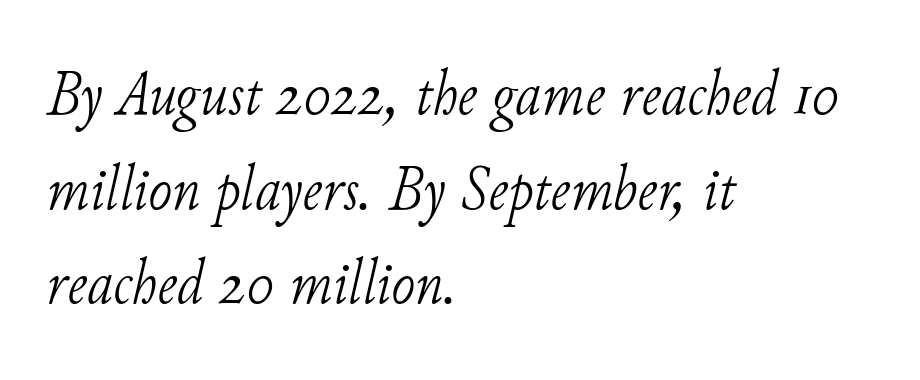
The image shows 64 px light serif type, italic (leaning right); set left-aligned, normal line spacing (1.48x), normal letter spacing, not underlined; low stroke contrast and a small x-height.
